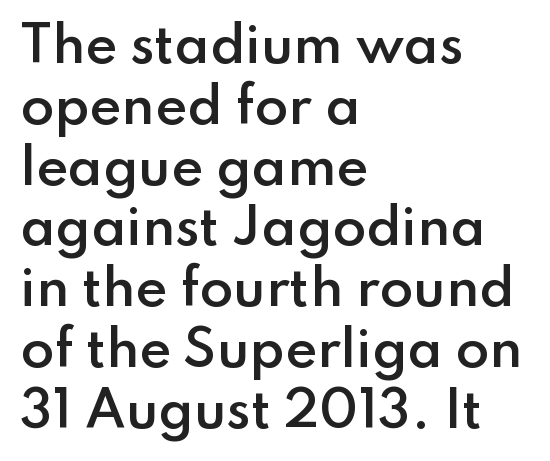
The image shows 49 px semibold sans-serif type, upright; set left-aligned, line spacing 1.24x, normal letter spacing, not underlined; low stroke contrast and a small x-height.
